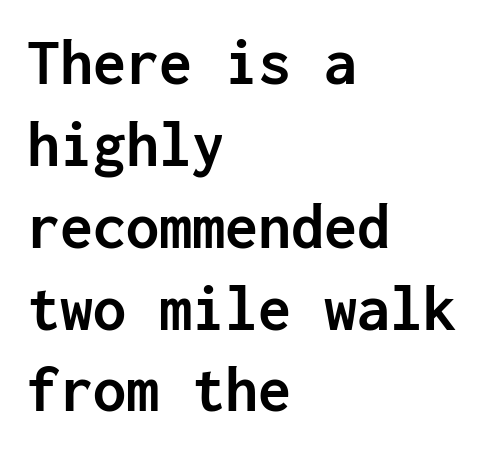
Rule under the text: the space is simply empty. Emphasis by weight is at full strength: bold. Type style note: lacks serifs. Does the lettering tilt? It doesn't — this is upright. Each letter, wide or thin by design, is forced into the same width here.
